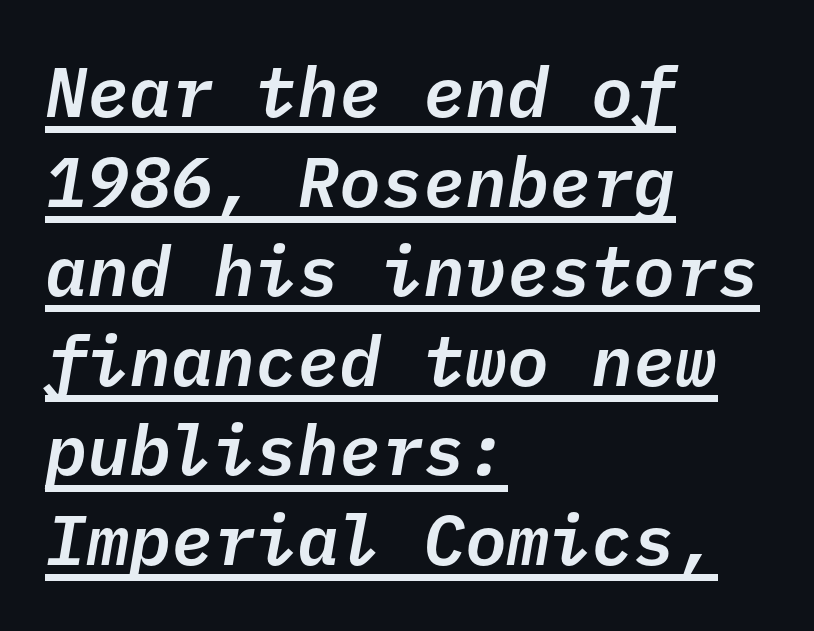
Q: Is the text italic (slanted)? A: Yes, it leans right by about 10 degrees.
Q: Is the text underlined? A: Yes.
Q: How is the paragraph aligned? A: Left-aligned.
Q: Is the spacing between letters normal or unusually wide? A: Normal.
Q: Is the spacing between lines tight, normal or loose? A: Normal.
Q: Width (condensed, normal, or wide)? A: Normal.
Q: Stroke contrast? A: Low.
Q: x-height? A: Medium.
Q: Monospaced? A: Yes.
